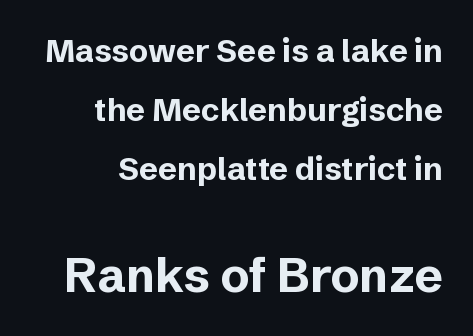
Q: Is the text bold? A: Yes.
Q: Is the text italic (slanted)? A: No, it is upright.
Q: Is the typeface a serif or a sans-serif typeface? A: Sans-serif.
Q: Is the text underlined? A: No.
Q: How is the paragraph aligned? A: Right-aligned.
Q: Is the spacing between letters normal or unusually wide? A: Normal.
Q: Which block of text is set in a larger size, the first (top) or the second (bottom)? A: The second (bottom) one.
Q: Width (condensed, normal, or wide)? A: Normal.
Q: Stroke contrast? A: Low.
Q: x-height? A: Medium.
Q: Monospaced? A: No.
